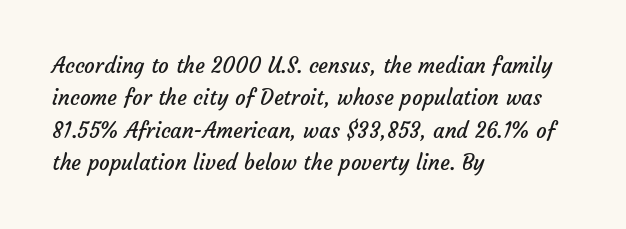
{"bold": "no", "underline": "no", "align": "left", "line_spacing": "normal", "line_spacing_ratio": 1.54, "letter_spacing": "normal", "letter_spacing_em": 0.0, "glyph_px": 21}
